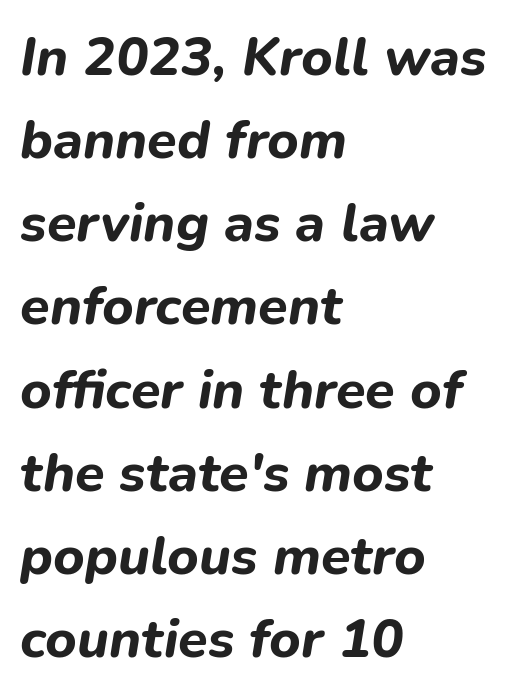
Q: Is the text bold? A: Yes.
Q: Is the text italic (slanted)? A: Yes, it leans right by about 9 degrees.
Q: Is the text underlined? A: No.
Q: How is the paragraph aligned? A: Left-aligned.
Q: Is the spacing between letters normal or unusually wide? A: Normal.
Q: Is the spacing between lines tight, normal or loose? A: Normal.
Q: Width (condensed, normal, or wide)? A: Normal.
Q: Stroke contrast? A: Low.
Q: x-height? A: Medium.
Q: Monospaced? A: No.
